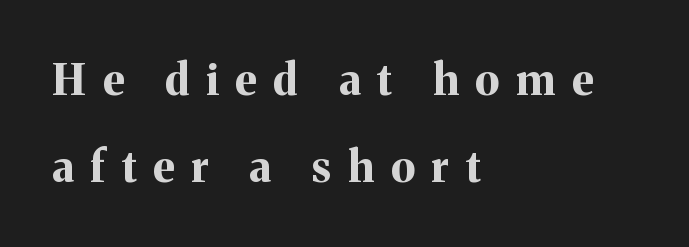
Horizontally, the lines are justified to the leading edge only. The type sits square on the baseline with zero lean. Whoever set this chose breathing room over compactness in the vertical rhythm. Typographically, this falls in the serif category. Here the designer chose a conventional face with non-uniform glyph widths. As a designer I'd log this as weight 700, bold.
